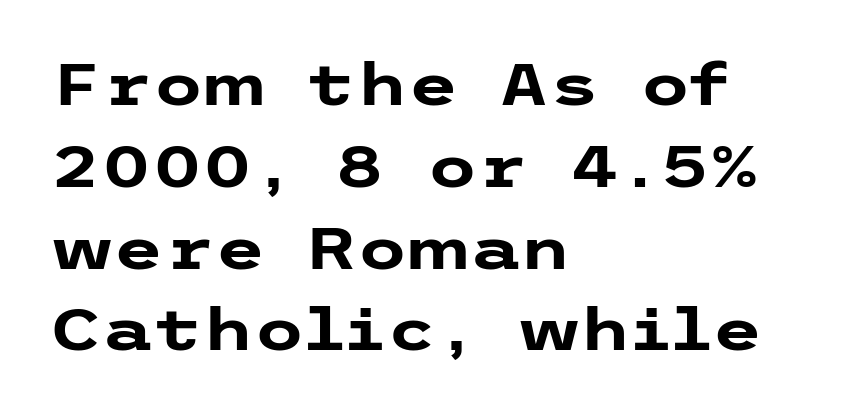
The image shows 58 px heavy, wide sans-serif type, upright; set left-aligned, normal line spacing (1.41x), normal letter spacing, not underlined; low stroke contrast and a medium x-height.
